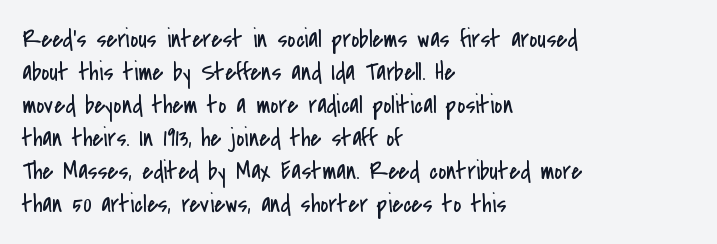
The setting favours the left margin, as ordinary paragraphs usually do. The letters stand upright; this is a roman face. Does the leading feel generous? No, just average. The passage shown has conventional tracking throughout. Each stroke keeps to a modest, everyday thickness or less.
